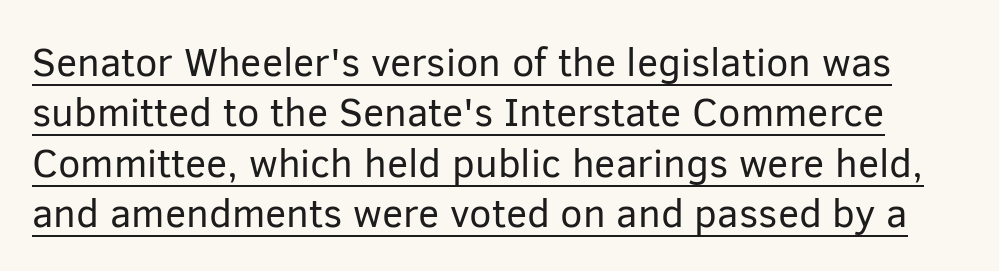
The image shows 40 px regular-weight sans-serif type, upright; set normal line spacing (1.26x), normal letter spacing, underlined; low stroke contrast and a medium x-height.
